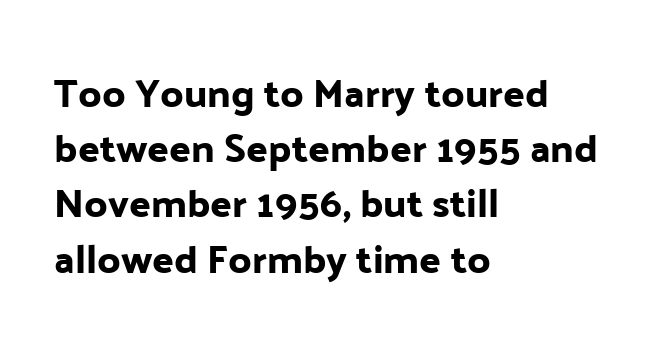
{"serif": "no", "italic": "no", "width": "normal", "stroke_contrast": "low", "x_height": "medium", "monospaced": "no", "underline": "no", "align": "left", "line_spacing": "normal", "line_spacing_ratio": 1.38, "letter_spacing": "normal", "letter_spacing_em": 0.0, "glyph_px": 40}
